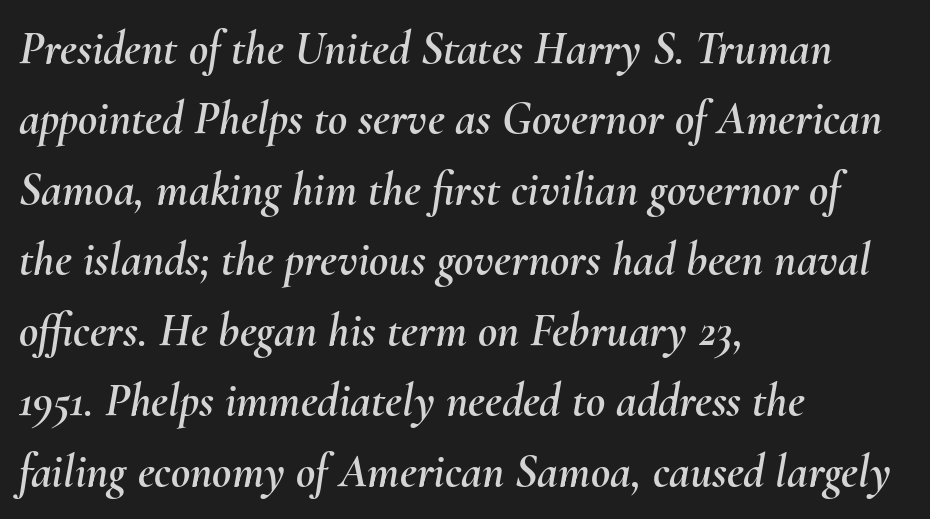
The image shows 47 px text type, italic (leaning right); set left-aligned, normal line spacing (1.5x), normal letter spacing, not underlined; medium stroke contrast and a small x-height.
